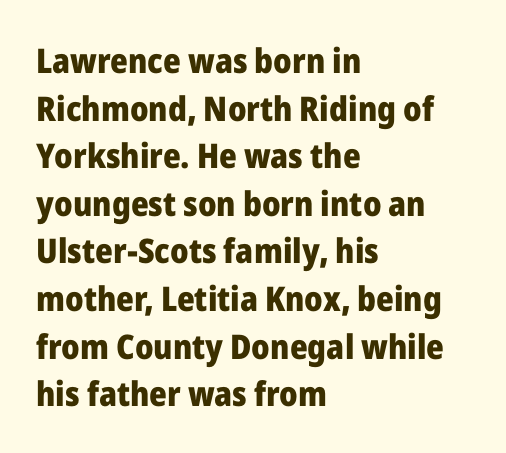
The image shows 34 px heavy sans-serif type, upright; set left-aligned, normal line spacing (1.4x), normal letter spacing, not underlined; low stroke contrast and a medium x-height.
